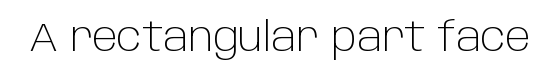
Q: Is the text bold? A: No.
Q: Is the text italic (slanted)? A: No, it is upright.
Q: Is the typeface a serif or a sans-serif typeface? A: Sans-serif.
Q: Is the text underlined? A: No.
Q: Is the spacing between letters normal or unusually wide? A: Normal.
Q: Width (condensed, normal, or wide)? A: Normal.
Q: Stroke contrast? A: Low.
Q: x-height? A: Large.
Q: Monospaced? A: No.
